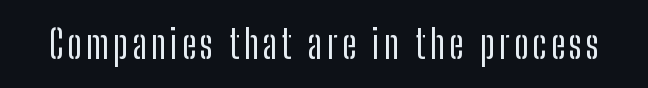
{"serif": "no", "italic": "no", "width": "condensed", "stroke_contrast": "low", "x_height": "medium", "monospaced": "no", "underline": "no", "glyph_px": 39}
